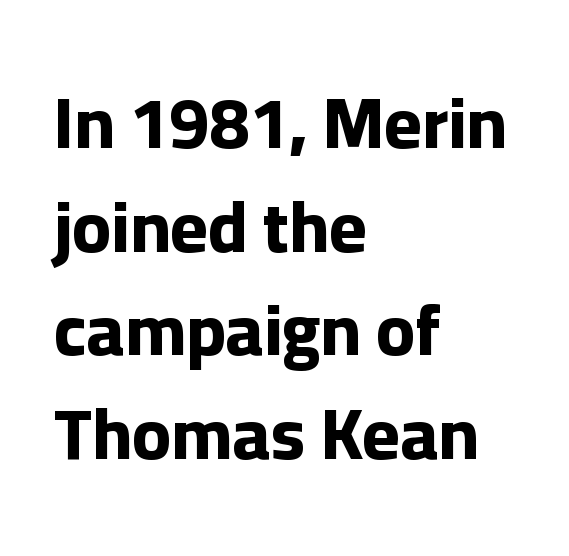
The image shows 72 px bold sans-serif type, upright; set left-aligned, normal line spacing (1.44x), normal letter spacing, not underlined; low stroke contrast and a medium x-height.
